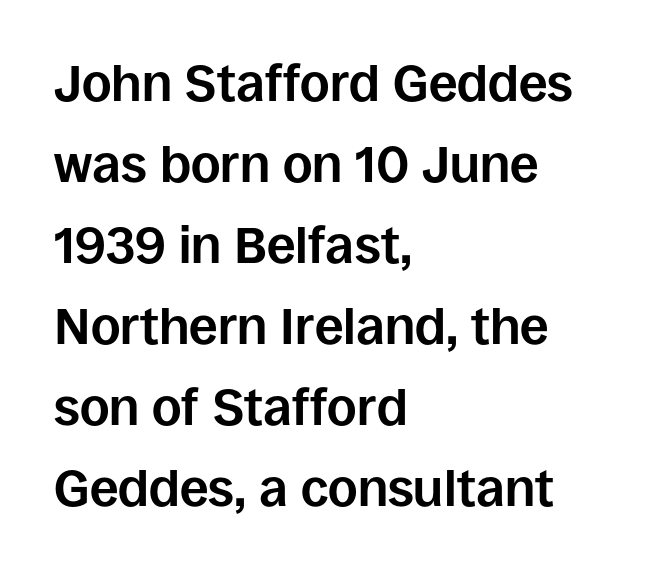
Q: Is the text bold? A: Yes.
Q: Is the text italic (slanted)? A: No, it is upright.
Q: Is the typeface a serif or a sans-serif typeface? A: Sans-serif.
Q: Is the text underlined? A: No.
Q: How is the paragraph aligned? A: Left-aligned.
Q: Is the spacing between letters normal or unusually wide? A: Normal.
Q: Is the spacing between lines tight, normal or loose? A: Normal.
Q: Width (condensed, normal, or wide)? A: Normal.
Q: Stroke contrast? A: Low.
Q: x-height? A: Large.
Q: Monospaced? A: No.
